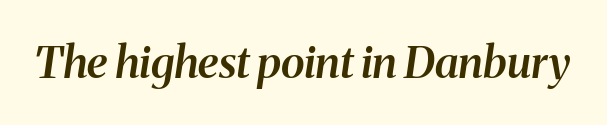
{"serif": "yes", "italic": "yes", "lean": "right", "slant_degrees": 8, "bold": "semi", "weight": "semibold", "width": "normal", "stroke_contrast": "medium", "x_height": "medium", "monospaced": "no", "underline": "no", "letter_spacing": "normal", "letter_spacing_em": 0.0, "glyph_px": 44}
